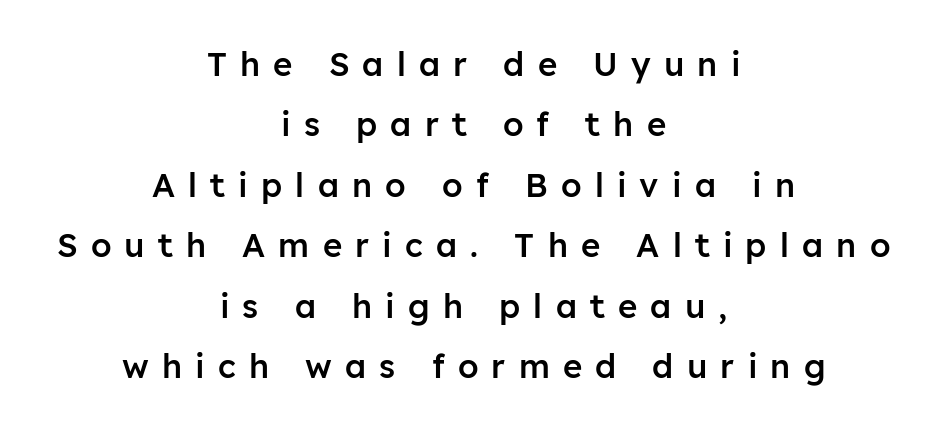
Q: Is the text bold? A: Semi-bold.
Q: Is the text italic (slanted)? A: No, it is upright.
Q: Is the typeface a serif or a sans-serif typeface? A: Sans-serif.
Q: Is the text underlined? A: No.
Q: How is the paragraph aligned? A: Centered.
Q: Is the spacing between letters normal or unusually wide? A: Unusually wide.
Q: Width (condensed, normal, or wide)? A: Normal.
Q: Stroke contrast? A: Low.
Q: x-height? A: Medium.
Q: Monospaced? A: No.
